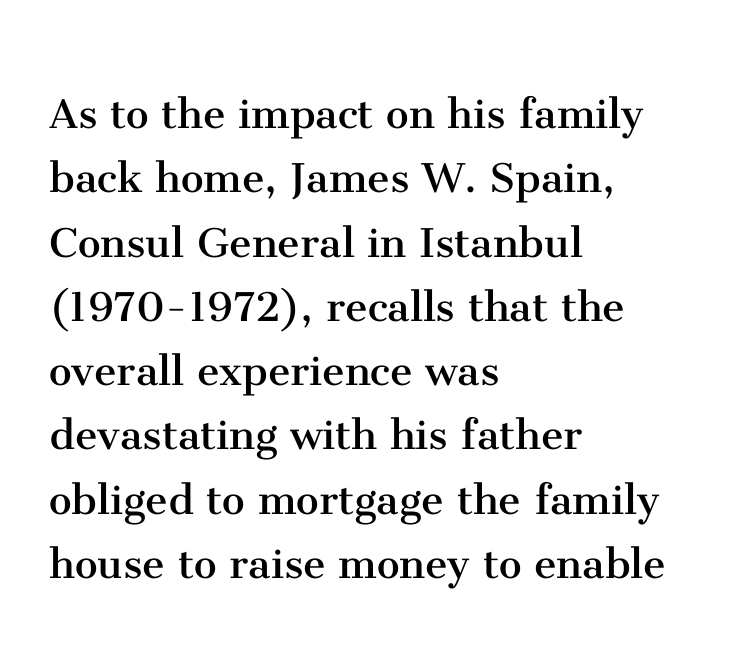
Q: Is the text bold? A: No.
Q: Is the text italic (slanted)? A: No, it is upright.
Q: Is the typeface a serif or a sans-serif typeface? A: Serif.
Q: Is the text underlined? A: No.
Q: How is the paragraph aligned? A: Left-aligned.
Q: Is the spacing between letters normal or unusually wide? A: Normal.
Q: Is the spacing between lines tight, normal or loose? A: Normal.
Q: Width (condensed, normal, or wide)? A: Normal.
Q: Stroke contrast? A: Medium.
Q: x-height? A: Medium.
Q: Monospaced? A: No.
